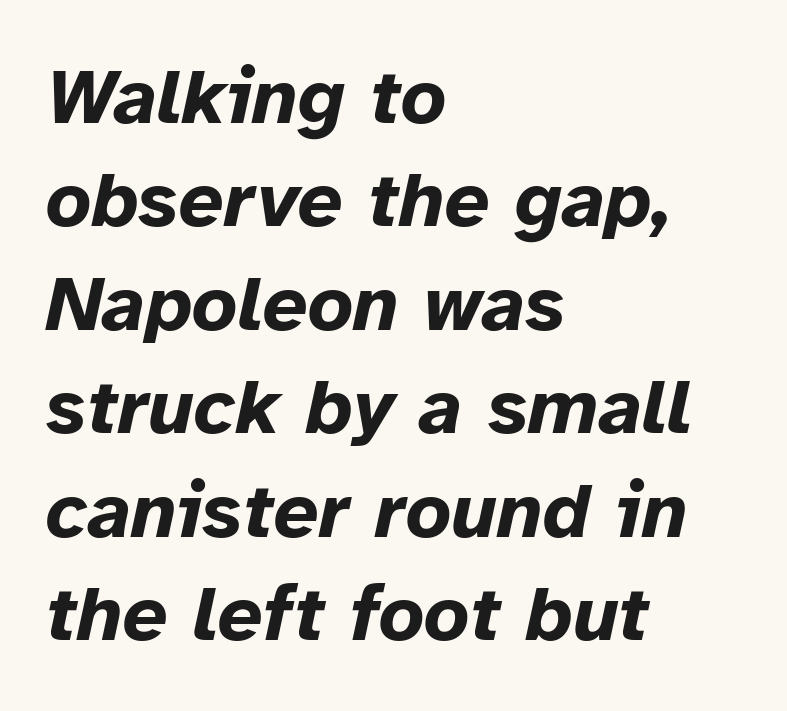
Q: Is the text bold? A: Yes.
Q: Is the text italic (slanted)? A: Yes, it leans right by about 12 degrees.
Q: Is the text underlined? A: No.
Q: How is the paragraph aligned? A: Left-aligned.
Q: Is the spacing between letters normal or unusually wide? A: Normal.
Q: Is the spacing between lines tight, normal or loose? A: Normal.
Q: Width (condensed, normal, or wide)? A: Normal.
Q: Stroke contrast? A: Low.
Q: x-height? A: Medium.
Q: Monospaced? A: No.
